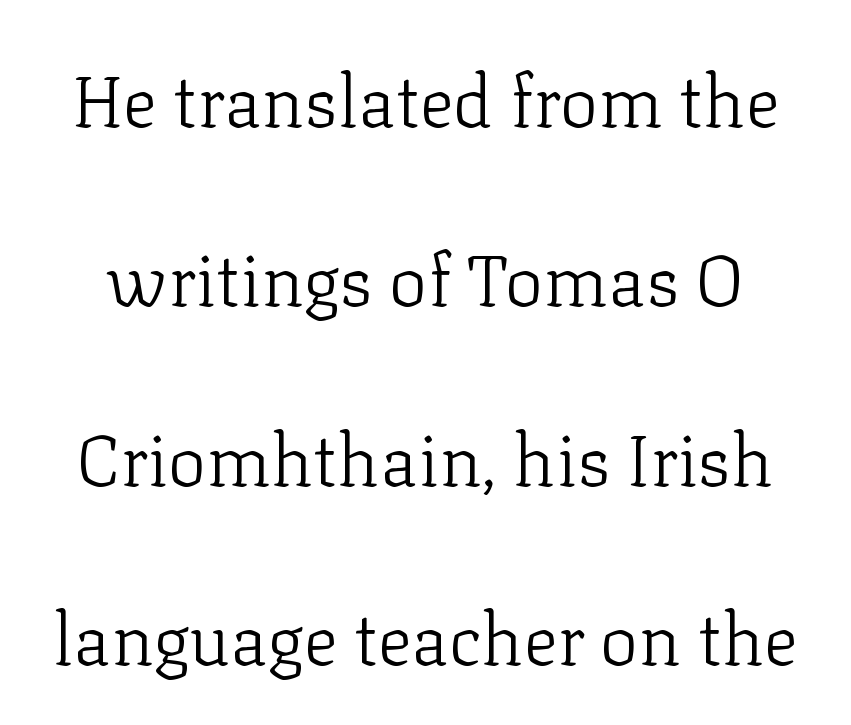
Q: Is the text bold? A: No.
Q: Is the text italic (slanted)? A: No, it is upright.
Q: Is the typeface a serif or a sans-serif typeface? A: Serif.
Q: Is the text underlined? A: No.
Q: Is the spacing between letters normal or unusually wide? A: Normal.
Q: Is the spacing between lines tight, normal or loose? A: Loose.
Q: Width (condensed, normal, or wide)? A: Normal.
Q: Stroke contrast? A: Low.
Q: x-height? A: Medium.
Q: Monospaced? A: No.
